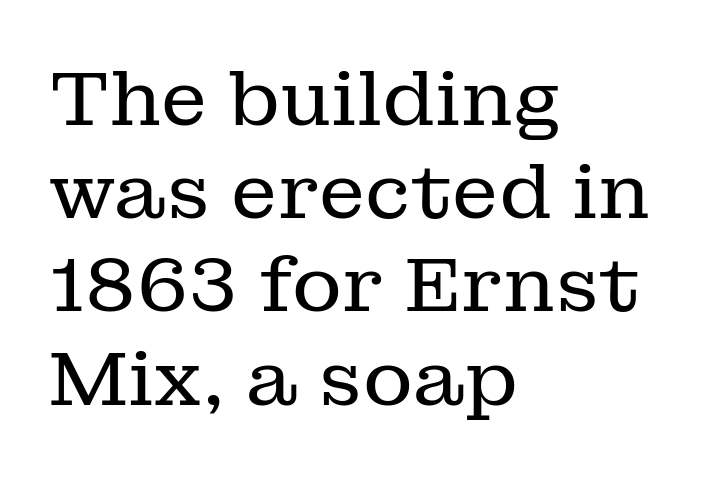
The image shows 77 px regular-weight serif type, upright; set left-aligned, line spacing 1.21x, normal letter spacing, not underlined; low stroke contrast and a medium x-height.
